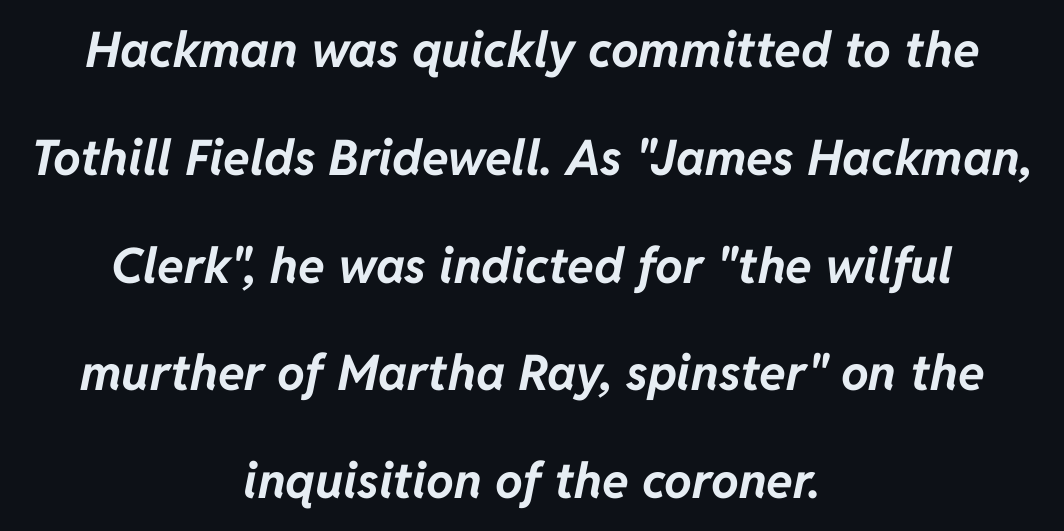
Centered paragraph, ragged on both sides. Just letters on the line, the space beneath them empty. Compared with typical body copy, the letter spacing here is the same. This sample uses an oblique cut, with every glyph tilted off the vertical.
